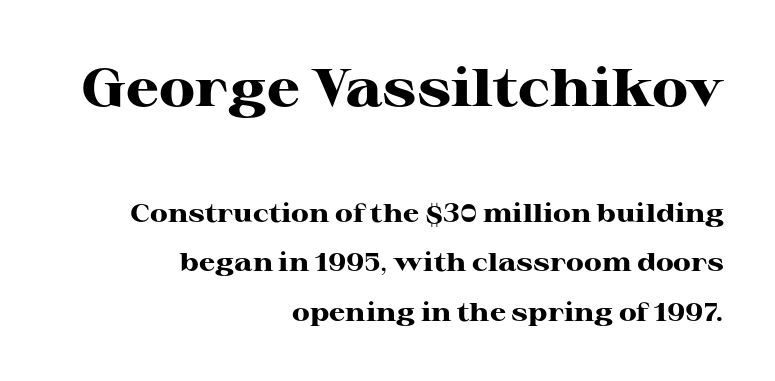
The image shows 53 px heavy, wide serif type, upright; set right-aligned, loose line spacing (1.91x), normal letter spacing, not underlined; the first (top) block is 2.04x larger; high stroke contrast and a medium x-height.
